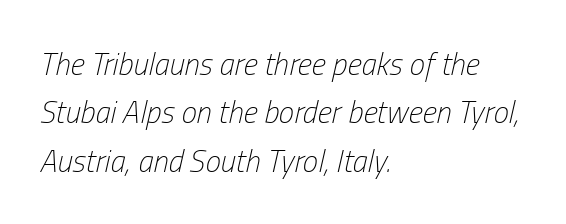
{"italic": "yes", "lean": "right", "slant_degrees": 13, "bold": "no", "weight": "light", "width": "condensed", "stroke_contrast": "low", "x_height": "medium", "monospaced": "no", "underline": "no", "align": "left", "line_spacing": "normal", "line_spacing_ratio": 1.56, "letter_spacing": "normal", "letter_spacing_em": 0.0, "glyph_px": 31}
